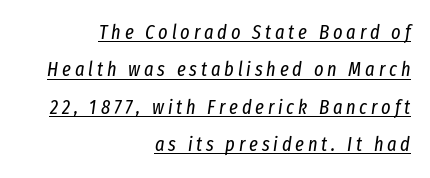
The image shows 20 px text type, italic (leaning right); set right-aligned, line spacing 1.87x, underlined.
